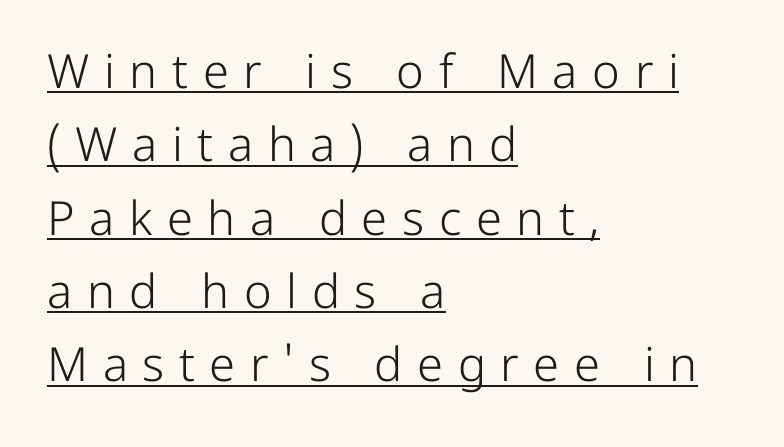
{"serif": "no", "italic": "no", "bold": "no", "weight": "light", "width": "normal", "stroke_contrast": "low", "x_height": "medium", "monospaced": "no", "underline": "yes", "align": "left", "line_spacing": "normal", "line_spacing_ratio": 1.56, "letter_spacing": "wide", "letter_spacing_em": 0.31, "glyph_px": 47}
